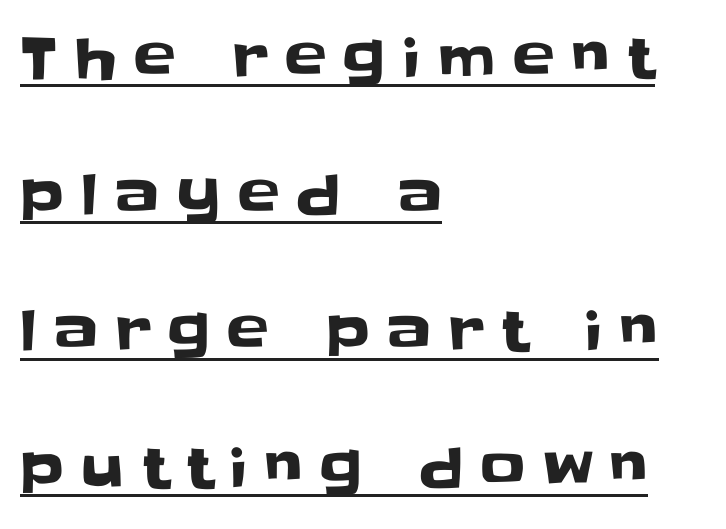
Students, observe: this is what heavily led, spacious text looks like. Is this a fixed-width face? No — the glyphs have proportional, varying widths. Line starts are locked; line ends wander. Is the letter spacing exaggerated? Yes — the characters are pushed far apart. Honestly, the underline is the first thing you notice here. The lettering stays uniformly vertical, giving the passage a roman look.
